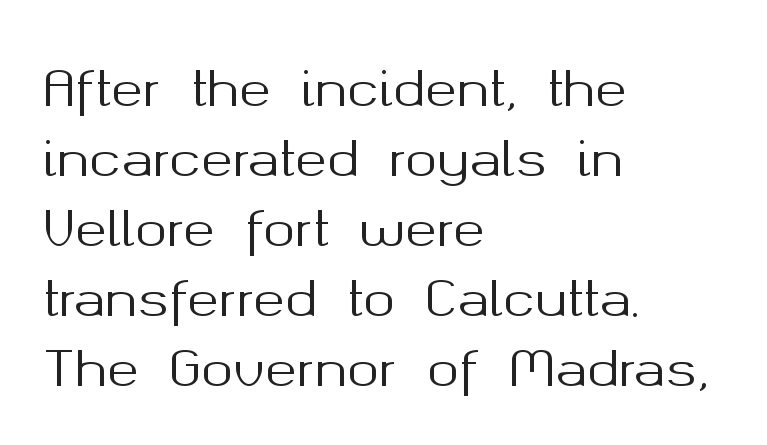
Q: Is the text italic (slanted)? A: No, it is upright.
Q: Is the typeface a serif or a sans-serif typeface? A: Sans-serif.
Q: Is the text underlined? A: No.
Q: How is the paragraph aligned? A: Left-aligned.
Q: Is the spacing between letters normal or unusually wide? A: Normal.
Q: Is the spacing between lines tight, normal or loose? A: Normal.
Q: Width (condensed, normal, or wide)? A: Normal.
Q: Stroke contrast? A: Medium.
Q: x-height? A: Medium.
Q: Monospaced? A: No.
